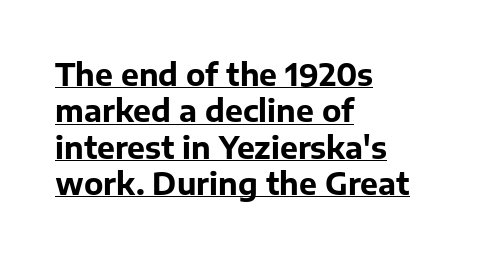
{"serif": "no", "italic": "no", "bold": "yes", "weight": "bold", "width": "normal", "stroke_contrast": "low", "x_height": "medium", "monospaced": "no", "underline": "yes", "align": "left", "line_spacing_ratio": 1.21, "letter_spacing": "normal", "letter_spacing_em": 0.0, "glyph_px": 30}
